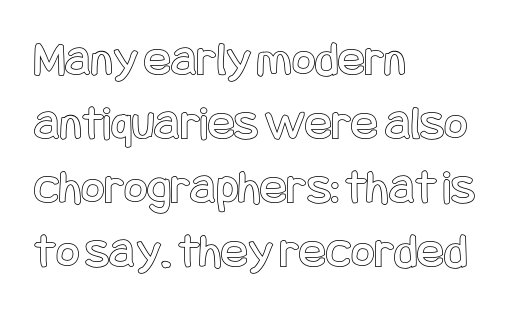
{"italic": "no", "width": "condensed", "x_height": "large", "underline": "no", "align": "left", "line_spacing": "normal", "line_spacing_ratio": 1.28, "letter_spacing": "normal", "letter_spacing_em": 0.0, "glyph_px": 50}
